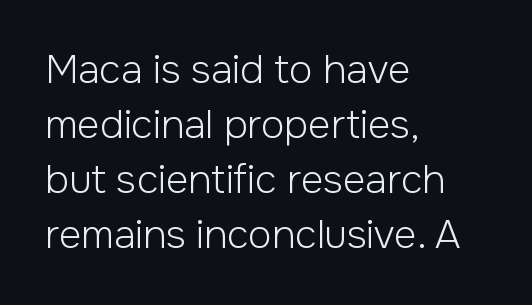
{"serif": "no", "italic": "no", "bold": "no", "weight": "light", "width": "normal", "stroke_contrast": "low", "x_height": "medium", "monospaced": "no", "underline": "no", "align": "left", "line_spacing": "normal", "line_spacing_ratio": 1.41, "letter_spacing": "normal", "letter_spacing_em": 0.0, "glyph_px": 39}
